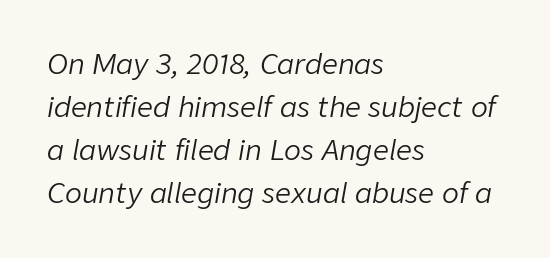
{"italic": "yes", "lean": "right", "slant_degrees": 9, "bold": "no", "weight": "light", "width": "normal", "stroke_contrast": "low", "x_height": "medium", "monospaced": "no", "underline": "no", "align": "left", "line_spacing": "normal", "line_spacing_ratio": 1.54, "letter_spacing": "normal", "letter_spacing_em": 0.0, "glyph_px": 28}
